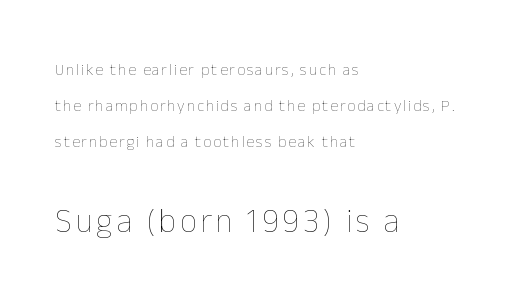
{"italic": "no", "bold": "no", "weight": "thin", "width": "normal", "stroke_contrast": "low", "x_height": "medium", "monospaced": "no", "underline": "no", "align": "left", "line_spacing": "loose", "line_spacing_ratio": 2.26, "larger_block": "second", "size_ratio": 2.06, "glyph_px": 33}
